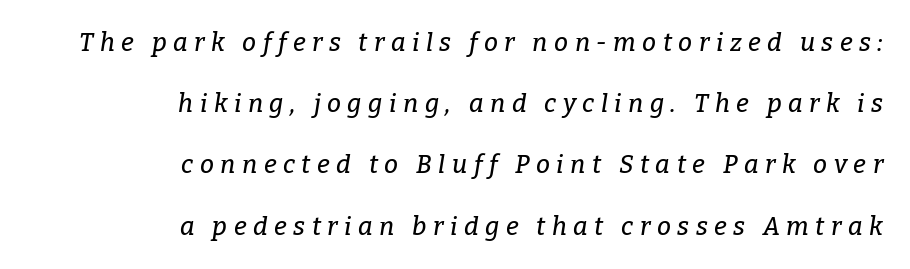
The letterforms stand isolated, each surrounded by extra space. Leftover space on each line is placed entirely before the opening word. Characters are canted at an angle relative to the baseline's perpendicular. Each new line begins a long way beneath the previous one. The words here are not underlined.
